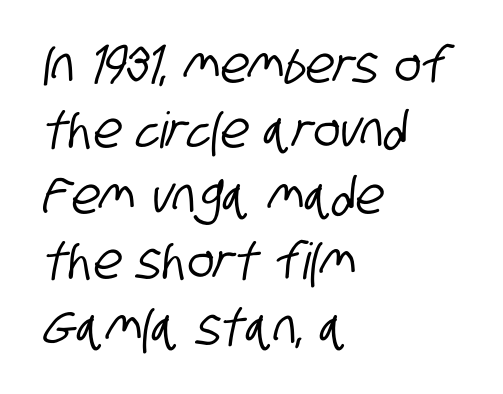
{"serif": "no", "width": "condensed", "stroke_contrast": "low", "x_height": "large", "monospaced": "no", "underline": "no", "align": "left", "line_spacing": "normal", "line_spacing_ratio": 1.31, "letter_spacing": "normal", "letter_spacing_em": 0.0, "glyph_px": 50}
